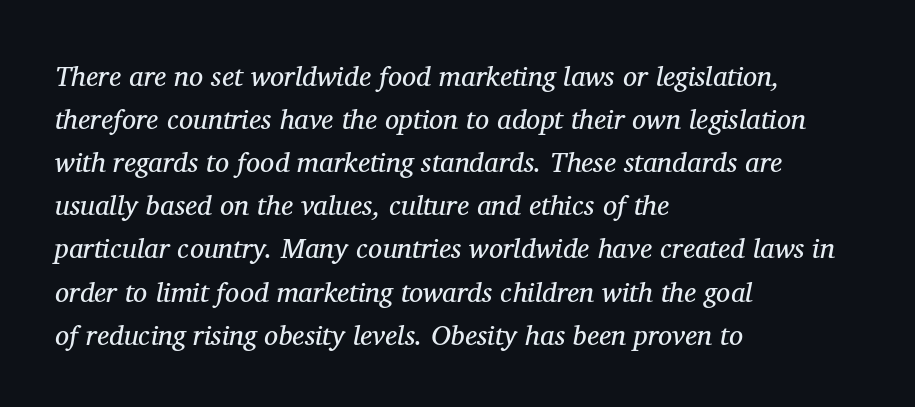
The image shows 28 px regular-weight serif type, italic (leaning right); set left-aligned, normal line spacing (1.54x), normal letter spacing, not underlined; medium stroke contrast and a medium x-height.
